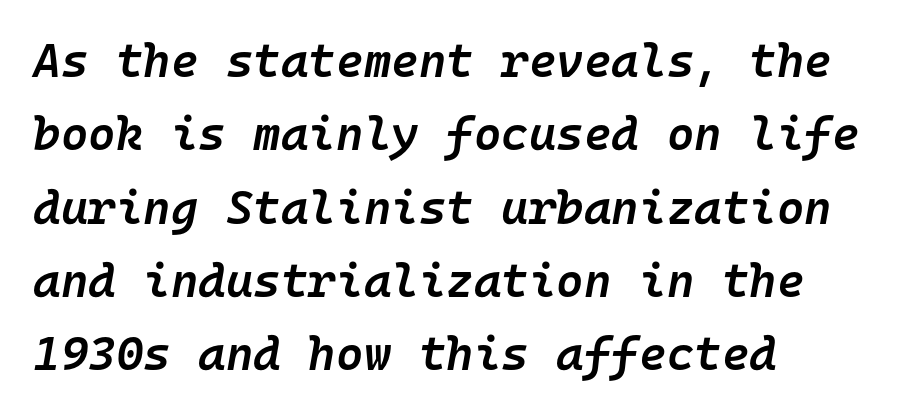
The image shows 47 px semibold type, italic (leaning right), monospaced; set left-aligned, normal line spacing (1.56x), normal letter spacing, not underlined; low stroke contrast and a medium x-height.
